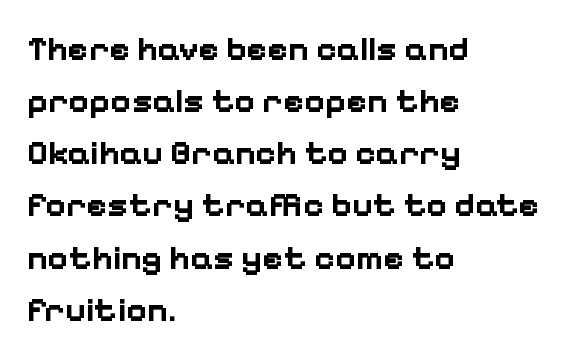
Q: Is the text bold? A: Yes.
Q: Is the text italic (slanted)? A: No, it is upright.
Q: Is the typeface a serif or a sans-serif typeface? A: Sans-serif.
Q: Is the text underlined? A: No.
Q: How is the paragraph aligned? A: Left-aligned.
Q: Is the spacing between letters normal or unusually wide? A: Normal.
Q: Is the spacing between lines tight, normal or loose? A: Normal.
Q: Width (condensed, normal, or wide)? A: Normal.
Q: Stroke contrast? A: Low.
Q: x-height? A: Medium.
Q: Monospaced? A: No.
